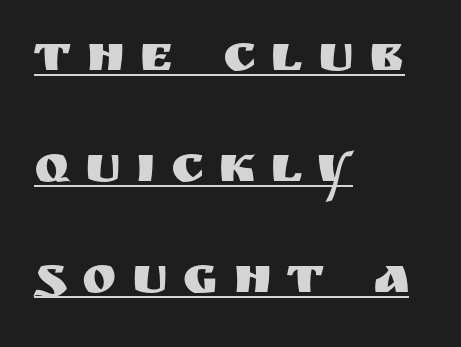
{"serif": "no", "italic": "no", "width": "normal", "stroke_contrast": "medium", "x_height": "large", "monospaced": "no", "underline": "yes", "align": "left", "line_spacing": "loose", "line_spacing_ratio": 2.13, "letter_spacing": "wide", "letter_spacing_em": 0.29, "glyph_px": 52}
